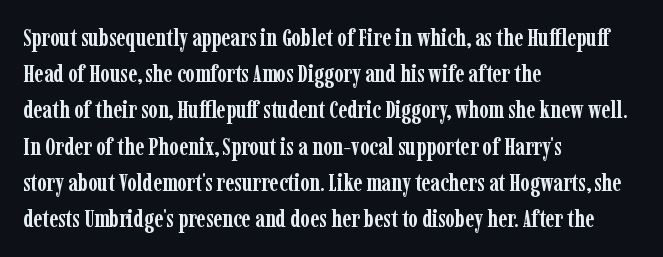
{"italic": "no", "bold": "yes", "underline": "no", "align": "left", "line_spacing": "normal", "line_spacing_ratio": 1.51, "letter_spacing": "normal", "letter_spacing_em": 0.0, "glyph_px": 24}
